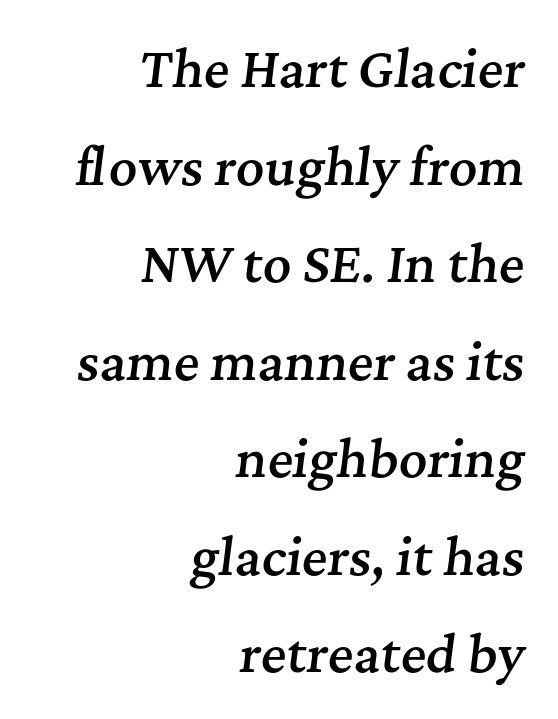
{"serif": "yes", "italic": "yes", "lean": "right", "slant_degrees": 7, "bold": "semi", "weight": "semibold", "width": "normal", "stroke_contrast": "medium", "x_height": "medium", "monospaced": "no", "underline": "no", "align": "right", "line_spacing": "loose", "line_spacing_ratio": 1.99, "letter_spacing": "normal", "letter_spacing_em": 0.0, "glyph_px": 49}
